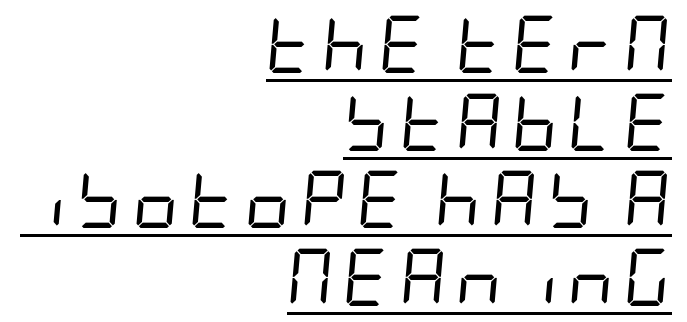
The image shows 57 px regular-weight, condensed type, italic (leaning right); set right-aligned, normal line spacing (1.36x), underlined; low stroke contrast and a large x-height.
